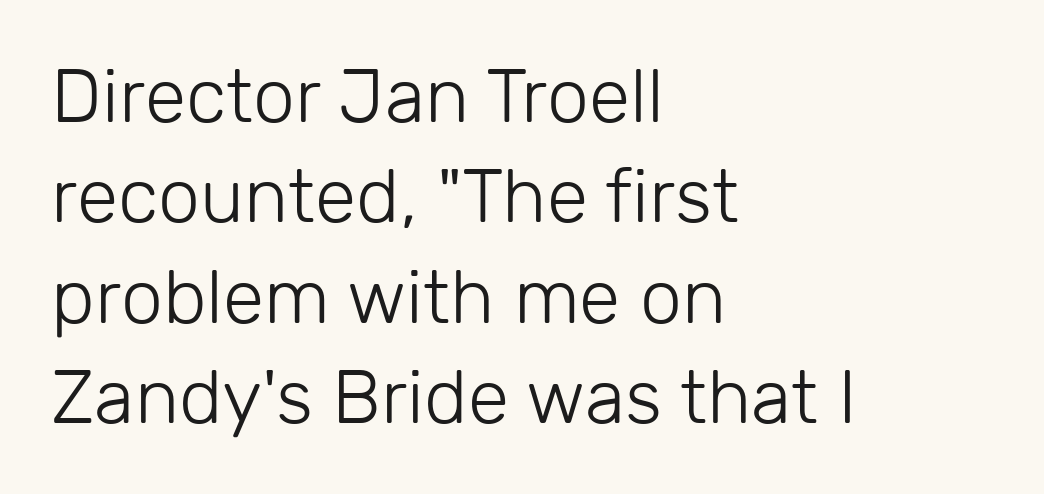
Q: Is the text bold? A: No.
Q: Is the text italic (slanted)? A: No, it is upright.
Q: Is the typeface a serif or a sans-serif typeface? A: Sans-serif.
Q: Is the text underlined? A: No.
Q: How is the paragraph aligned? A: Left-aligned.
Q: Is the spacing between letters normal or unusually wide? A: Normal.
Q: Is the spacing between lines tight, normal or loose? A: Normal.
Q: Width (condensed, normal, or wide)? A: Normal.
Q: Stroke contrast? A: Low.
Q: x-height? A: Medium.
Q: Monospaced? A: No.
